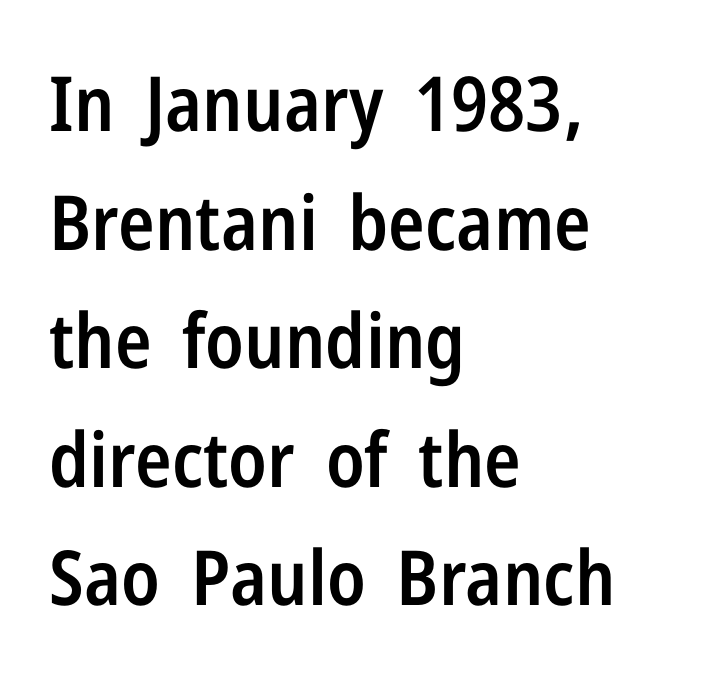
{"serif": "no", "italic": "no", "bold": "semi", "weight": "semibold", "width": "condensed", "stroke_contrast": "low", "x_height": "medium", "monospaced": "no", "underline": "no", "align": "left", "line_spacing": "normal", "line_spacing_ratio": 1.56, "letter_spacing": "normal", "letter_spacing_em": 0.0, "glyph_px": 76}
